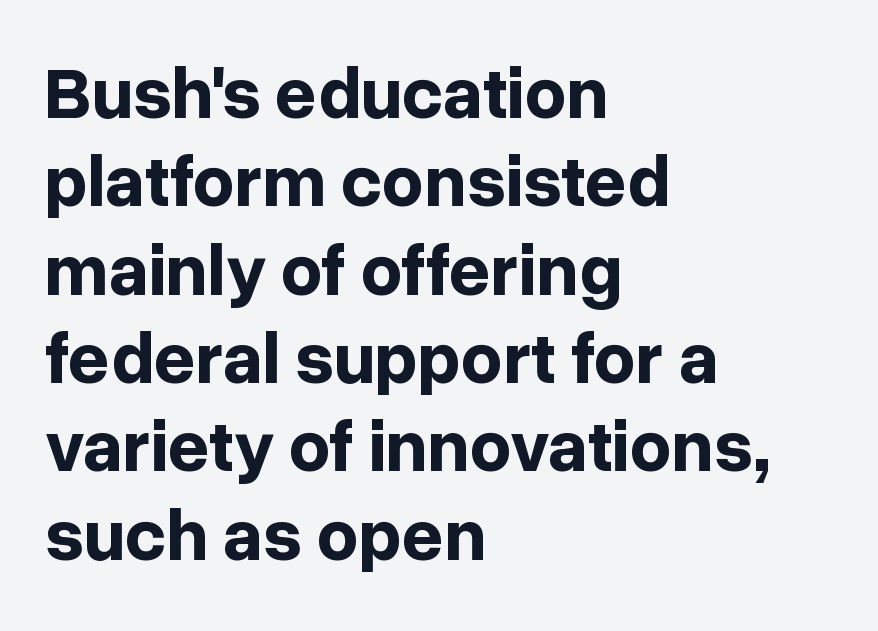
{"serif": "no", "italic": "no", "bold": "yes", "weight": "bold", "width": "normal", "stroke_contrast": "low", "x_height": "medium", "monospaced": "no", "underline": "no", "align": "left", "line_spacing_ratio": 1.21, "letter_spacing": "normal", "letter_spacing_em": 0.0, "glyph_px": 73}
